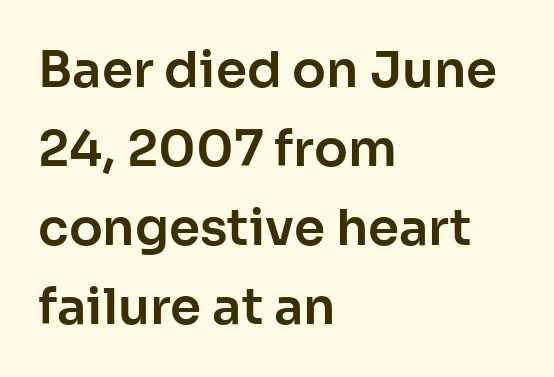
Q: Is the text italic (slanted)? A: No, it is upright.
Q: Is the typeface a serif or a sans-serif typeface? A: Sans-serif.
Q: Is the text underlined? A: No.
Q: How is the paragraph aligned? A: Left-aligned.
Q: Is the spacing between letters normal or unusually wide? A: Normal.
Q: Is the spacing between lines tight, normal or loose? A: Normal.
Q: Width (condensed, normal, or wide)? A: Normal.
Q: Stroke contrast? A: Low.
Q: x-height? A: Medium.
Q: Monospaced? A: No.
